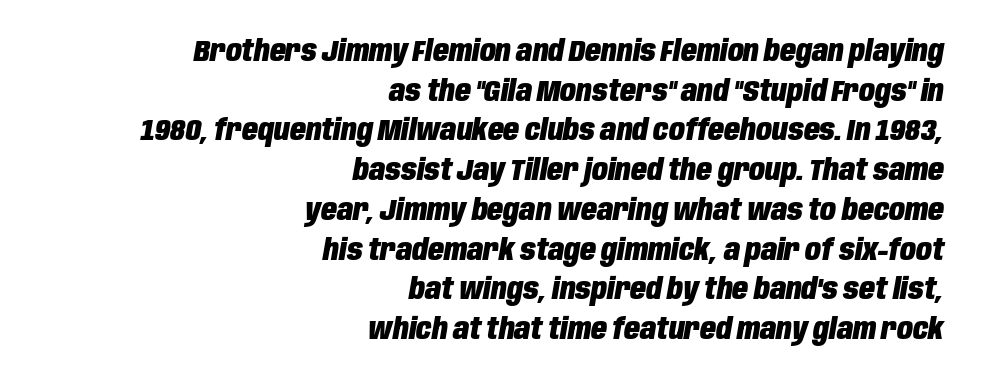
Q: Is the text bold? A: Yes.
Q: Is the text italic (slanted)? A: Yes, it leans right by about 10 degrees.
Q: Is the text underlined? A: No.
Q: How is the paragraph aligned? A: Right-aligned.
Q: Is the spacing between letters normal or unusually wide? A: Normal.
Q: Is the spacing between lines tight, normal or loose? A: Normal.
Q: Width (condensed, normal, or wide)? A: Condensed.
Q: Stroke contrast? A: Low.
Q: x-height? A: Large.
Q: Monospaced? A: No.
